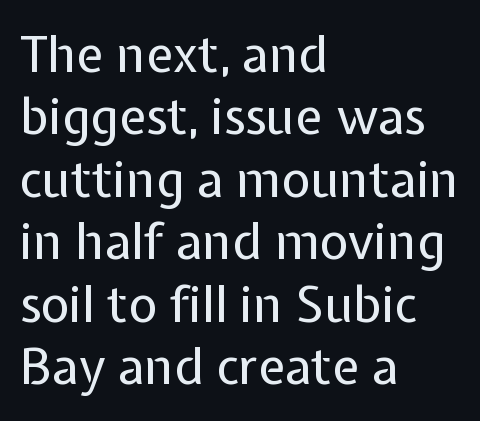
{"serif": "no", "italic": "no", "bold": "no", "weight": "regular", "width": "normal", "stroke_contrast": "low", "x_height": "medium", "monospaced": "no", "underline": "no", "align": "left", "line_spacing": "normal", "line_spacing_ratio": 1.25, "letter_spacing": "normal", "letter_spacing_em": 0.0, "glyph_px": 50}
